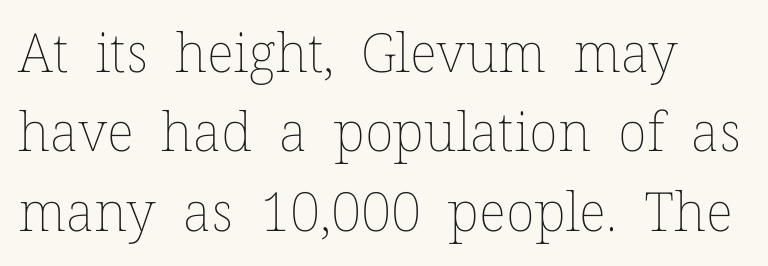
Between one letter and the next there's only the usual sliver of space. It's the straight-up-and-down kind of type. The face used here is proportionally spaced, like ordinary book or web type. The line-height multiplier appears to be the usual default. A quiet, ordinary-to-light weight characterises the typeface. The string is rendered with underlining switched off.
